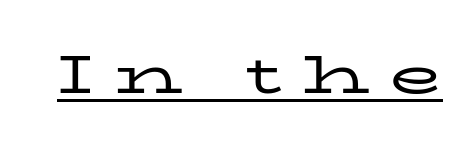
The image shows 54 px regular-weight, wide serif type, upright; set unusually wide letter spacing (+0.37 em), underlined; low stroke contrast and a medium x-height.
